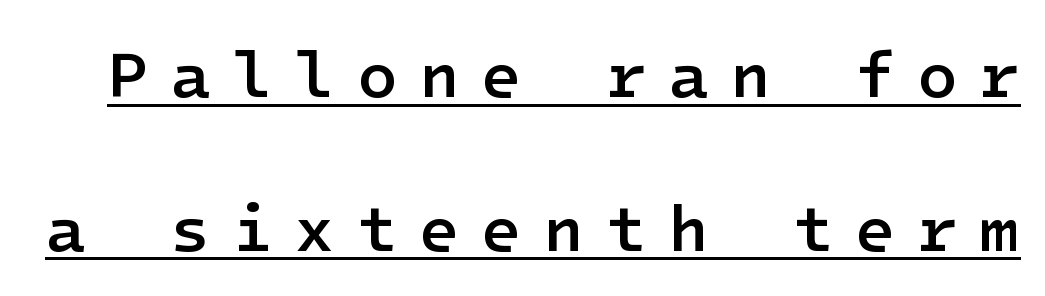
Q: Is the text bold? A: Semi-bold.
Q: Is the text italic (slanted)? A: No, it is upright.
Q: Is the typeface a serif or a sans-serif typeface? A: Sans-serif.
Q: Is the text underlined? A: Yes.
Q: Is the spacing between letters normal or unusually wide? A: Unusually wide.
Q: Is the spacing between lines tight, normal or loose? A: Loose.
Q: Width (condensed, normal, or wide)? A: Normal.
Q: Stroke contrast? A: Low.
Q: x-height? A: Medium.
